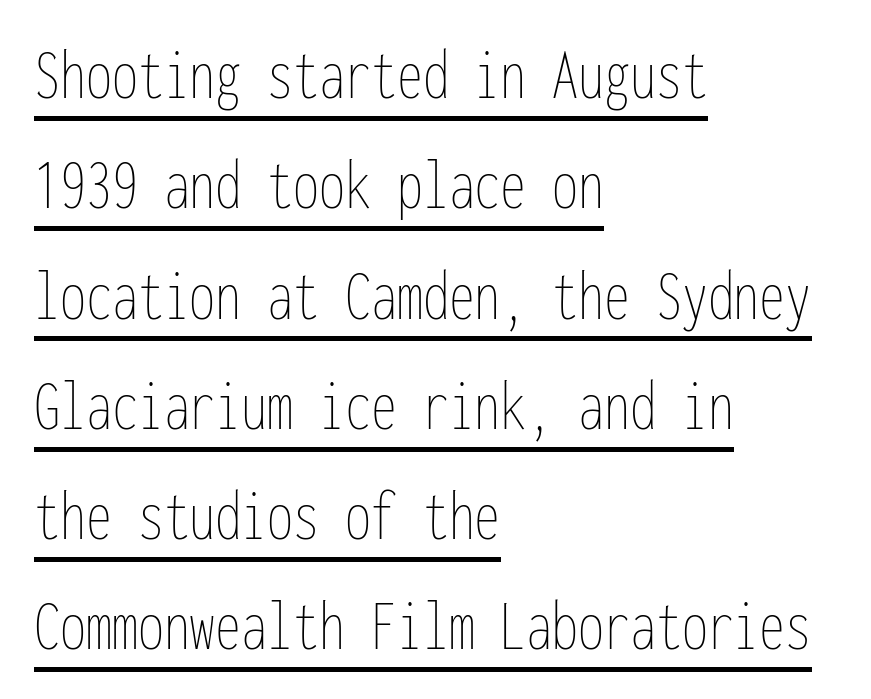
Every stem runs plumb, perpendicular to the baseline. The horizontal fit of the characters is conventional and even. A typesetter would call this monospace, since all characters share one set width. Caption: multi-line text, flush left, ragged right.
